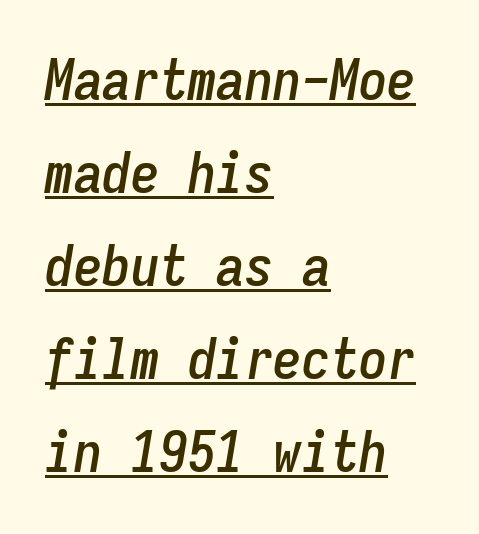
You could count columns in this text — the font is strictly monospaced. The line texture is even and compact thanks to regular tracking. Alignment: flush left. Leading: standard.
